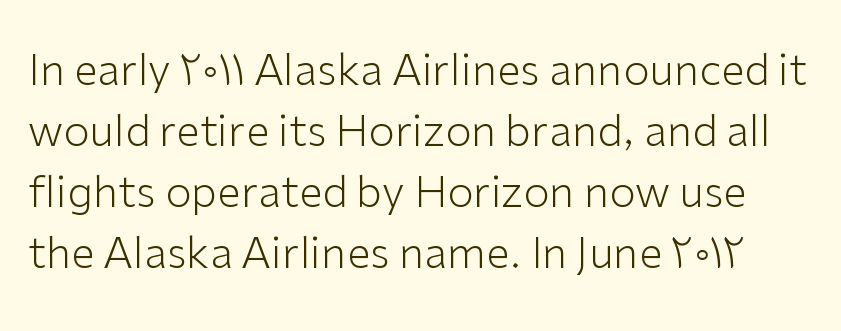
The lettering holds an erect, upright posture throughout. The typeface has the unassuming heft of standard copy or less. Short note: letters normally spaced. Letters rest on an invisible, unmarked baseline. Leading matches the norm, producing a regular column.
